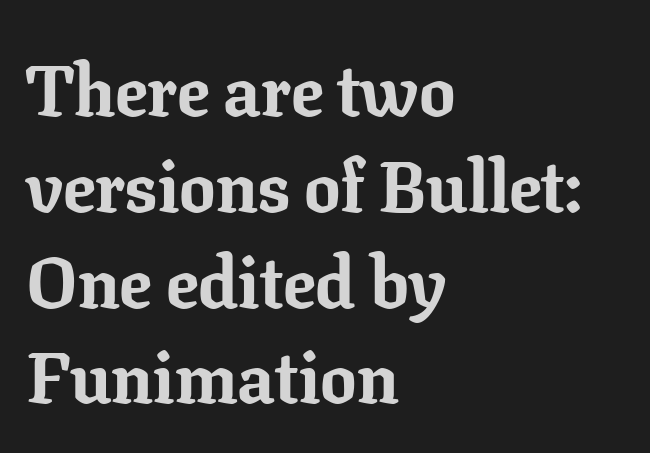
{"serif": "yes", "italic": "no", "bold": "yes", "weight": "bold", "width": "normal", "stroke_contrast": "low", "x_height": "medium", "monospaced": "no", "underline": "no", "align": "left", "line_spacing": "normal", "line_spacing_ratio": 1.33, "letter_spacing": "normal", "letter_spacing_em": 0.0, "glyph_px": 72}
